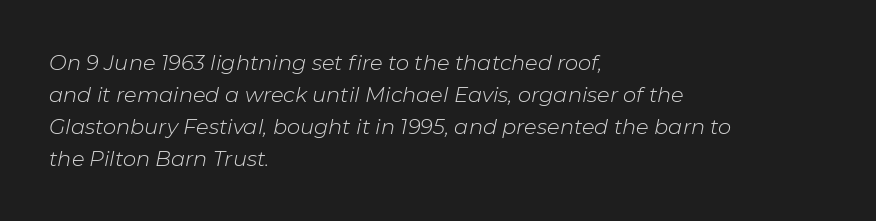
The image shows 21 px text type, italic (leaning right); set left-aligned, normal line spacing (1.52x), normal letter spacing, not underlined.
